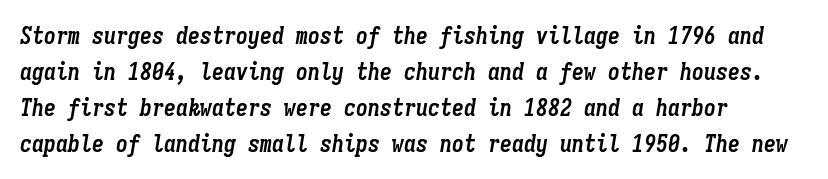
The image shows 24 px bold type, italic (leaning right); set left-aligned, normal line spacing (1.5x), normal letter spacing, not underlined.
